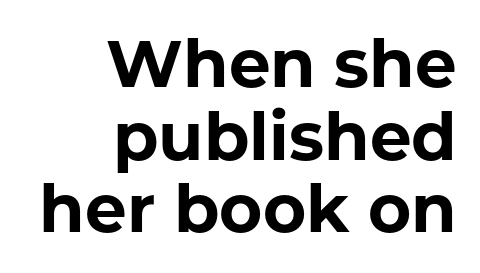
Q: Is the text bold? A: Yes.
Q: Is the text italic (slanted)? A: No, it is upright.
Q: Is the typeface a serif or a sans-serif typeface? A: Sans-serif.
Q: Is the text underlined? A: No.
Q: How is the paragraph aligned? A: Right-aligned.
Q: Is the spacing between letters normal or unusually wide? A: Normal.
Q: Is the spacing between lines tight, normal or loose? A: Tight.
Q: Width (condensed, normal, or wide)? A: Normal.
Q: Stroke contrast? A: Low.
Q: x-height? A: Medium.
Q: Monospaced? A: No.
